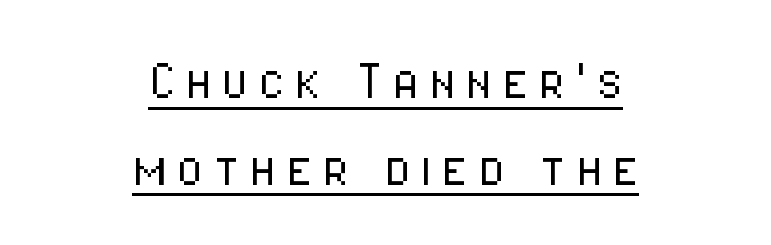
Q: Is the text bold? A: No.
Q: Is the text italic (slanted)? A: No, it is upright.
Q: Is the typeface a serif or a sans-serif typeface? A: Sans-serif.
Q: Is the text underlined? A: Yes.
Q: How is the paragraph aligned? A: Centered.
Q: Is the spacing between lines tight, normal or loose? A: Normal.
Q: Width (condensed, normal, or wide)? A: Condensed.
Q: Stroke contrast? A: Low.
Q: x-height? A: Medium.
Q: Monospaced? A: No.
